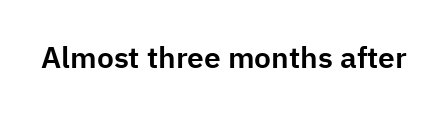
The image shows 30 px sans-serif type, upright; set normal letter spacing, not underlined; low stroke contrast and a medium x-height.
